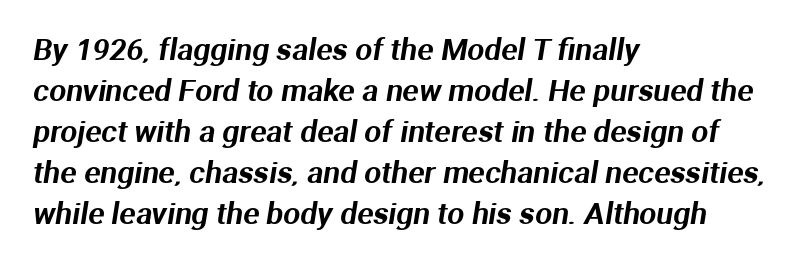
{"serif": "no", "width": "normal", "stroke_contrast": "medium", "x_height": "medium", "monospaced": "no", "underline": "no", "align": "left", "line_spacing": "normal", "line_spacing_ratio": 1.37, "letter_spacing": "normal", "letter_spacing_em": 0.0, "glyph_px": 30}
